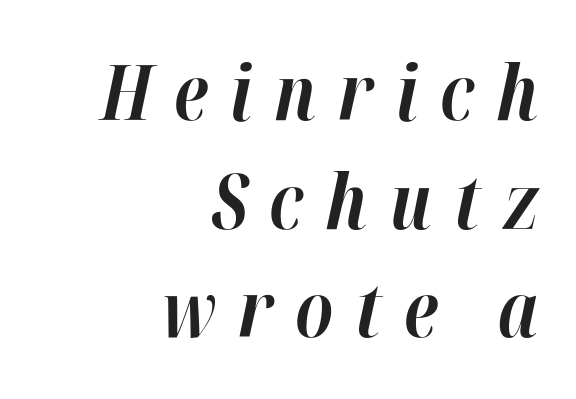
The characters look thick and weighty, a clear bold. These lines sit exactly where default settings would place them. Words appear elongated and porous because spacing is wide. Character widths vary here, with narrow letters taking less room than wide ones. Descenders hang freely into open space. Does the lettering tilt? It does — this is italic.
